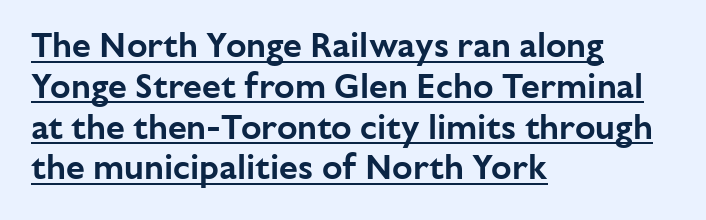
Do the characters align in a grid? No, the font is proportional. No italicization has been applied; the sample stays upright. Check the space under the baseline: a stroke is drawn there. Is the block centered? No — it sits flush against the left margin. Note: no serifs on the glyphs. The letters sit at their default tracking, neither squeezed nor spread.
